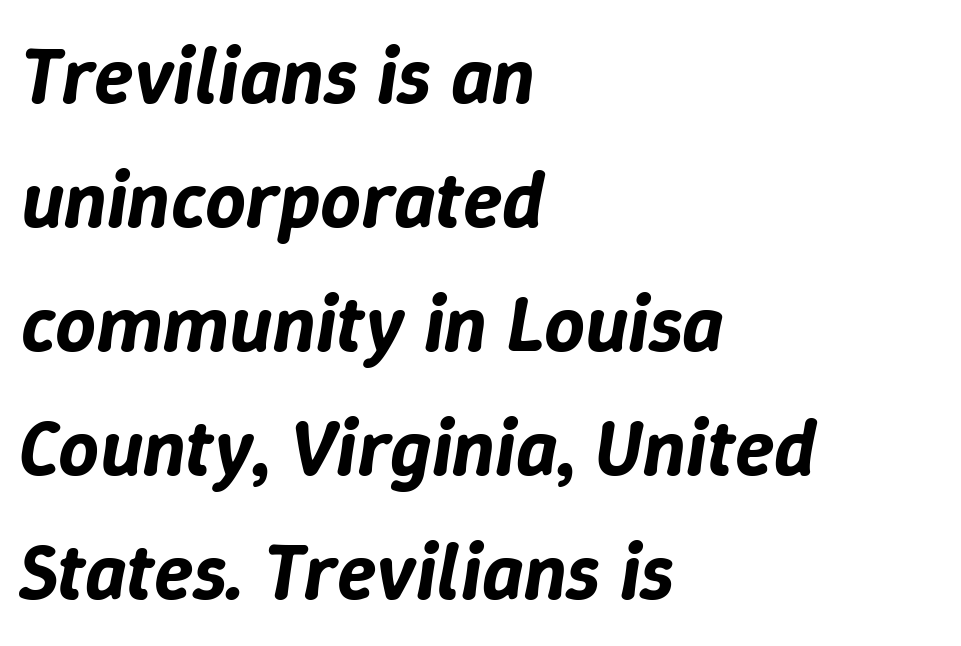
Q: Is the text italic (slanted)? A: Yes, it leans right by about 9 degrees.
Q: Is the text underlined? A: No.
Q: How is the paragraph aligned? A: Left-aligned.
Q: Is the spacing between letters normal or unusually wide? A: Normal.
Q: Is the spacing between lines tight, normal or loose? A: Normal.
Q: Width (condensed, normal, or wide)? A: Normal.
Q: Stroke contrast? A: Low.
Q: x-height? A: Medium.
Q: Monospaced? A: No.
